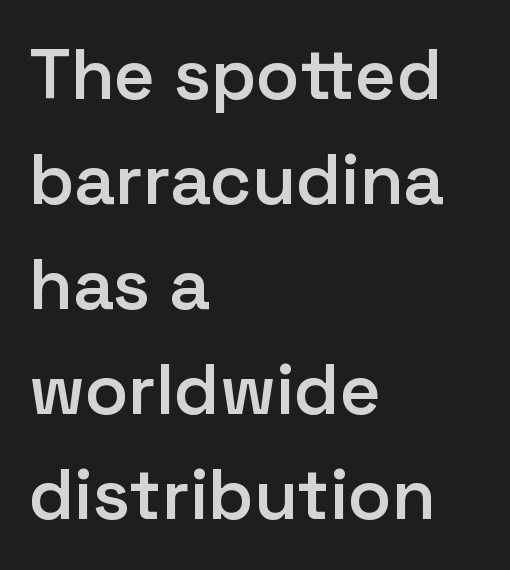
Q: Is the text bold? A: Semi-bold.
Q: Is the text italic (slanted)? A: No, it is upright.
Q: Is the typeface a serif or a sans-serif typeface? A: Sans-serif.
Q: Is the text underlined? A: No.
Q: How is the paragraph aligned? A: Left-aligned.
Q: Is the spacing between letters normal or unusually wide? A: Normal.
Q: Is the spacing between lines tight, normal or loose? A: Normal.
Q: Width (condensed, normal, or wide)? A: Normal.
Q: Stroke contrast? A: Low.
Q: x-height? A: Medium.
Q: Monospaced? A: No.
